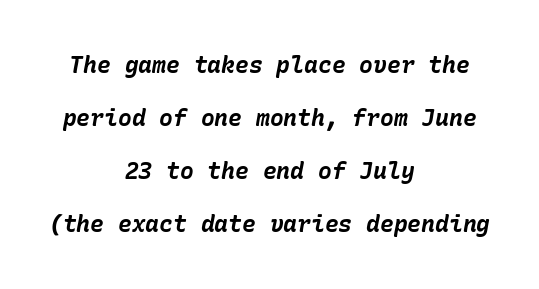
The image shows 23 px bold type, italic (leaning right); set centered, loose line spacing (2.31x), normal letter spacing, not underlined.
